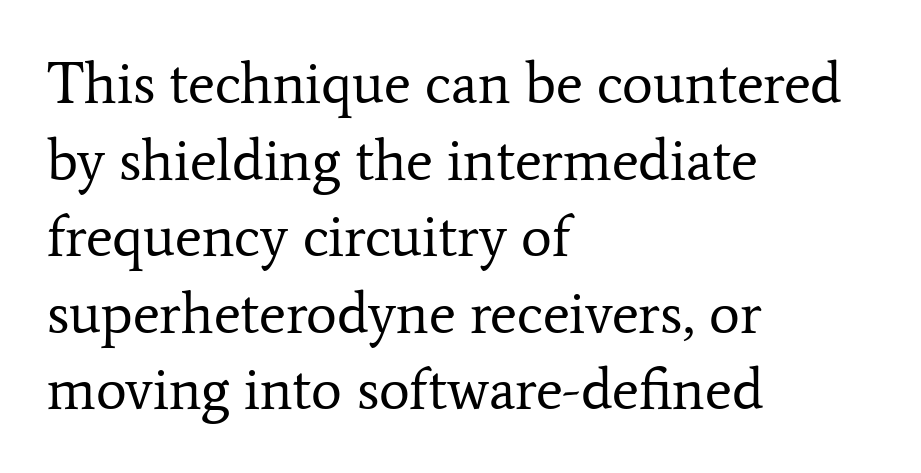
{"serif": "yes", "italic": "no", "bold": "no", "weight": "regular", "width": "normal", "stroke_contrast": "low", "x_height": "medium", "monospaced": "no", "underline": "no", "align": "left", "line_spacing": "normal", "line_spacing_ratio": 1.32, "letter_spacing": "normal", "letter_spacing_em": 0.0, "glyph_px": 58}
